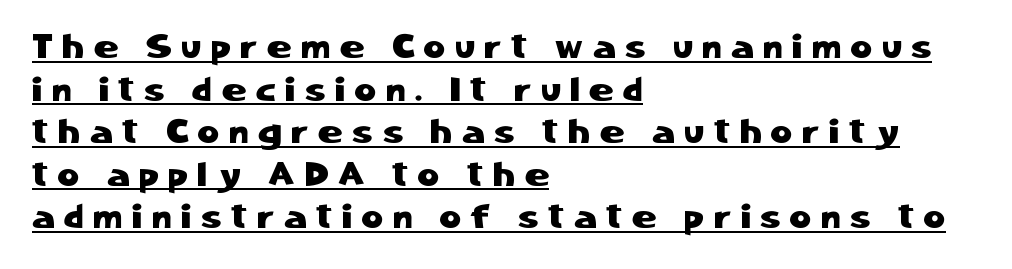
Q: Is the text italic (slanted)? A: No, it is upright.
Q: Is the typeface a serif or a sans-serif typeface? A: Sans-serif.
Q: Is the text underlined? A: Yes.
Q: How is the paragraph aligned? A: Left-aligned.
Q: Is the spacing between letters normal or unusually wide? A: Unusually wide.
Q: Is the spacing between lines tight, normal or loose? A: Normal.
Q: Width (condensed, normal, or wide)? A: Normal.
Q: Stroke contrast? A: Low.
Q: x-height? A: Medium.
Q: Monospaced? A: No.
